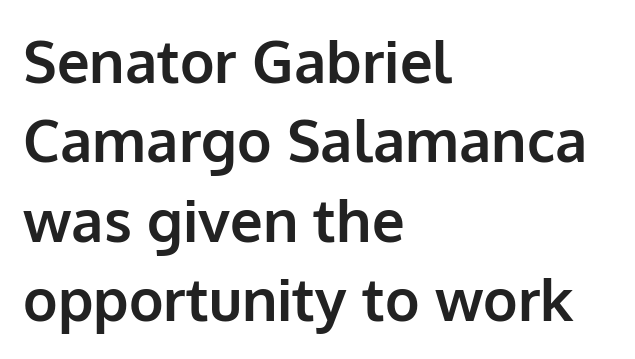
The image shows 58 px bold sans-serif type, upright; set left-aligned, normal line spacing (1.37x), normal letter spacing, not underlined; low stroke contrast and a medium x-height.
